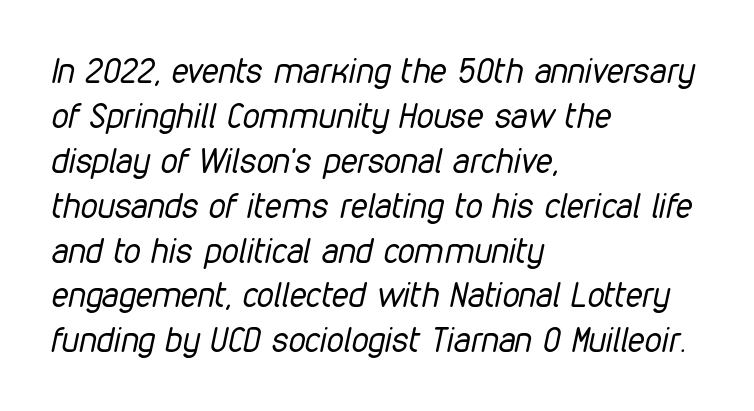
The image shows 34 px regular-weight, condensed type, italic (leaning right); set left-aligned, normal line spacing (1.32x), normal letter spacing, not underlined; low stroke contrast and a medium x-height.
